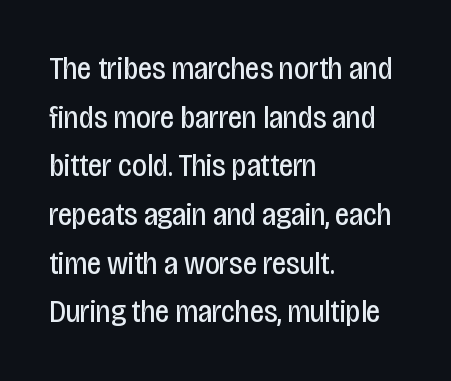
Q: Is the text bold? A: No.
Q: Is the text italic (slanted)? A: No, it is upright.
Q: Is the typeface a serif or a sans-serif typeface? A: Sans-serif.
Q: Is the text underlined? A: No.
Q: How is the paragraph aligned? A: Left-aligned.
Q: Is the spacing between letters normal or unusually wide? A: Normal.
Q: Is the spacing between lines tight, normal or loose? A: Normal.
Q: Width (condensed, normal, or wide)? A: Condensed.
Q: Stroke contrast? A: Low.
Q: x-height? A: Large.
Q: Monospaced? A: No.
